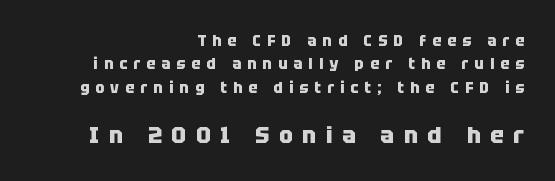
The image shows 23 px bold type, upright; set right-aligned, normal line spacing (1.56x), unusually wide letter spacing (+0.41 em), not underlined; the second (bottom) block is 1.53x larger.
